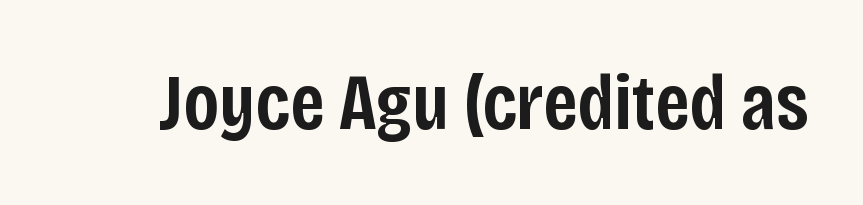
A typesetter would call this proportional, since set widths differ per character. In terms of posture, this sample is upright. Underline: absent. Spacing between characters is what you'd get straight out of the box.
